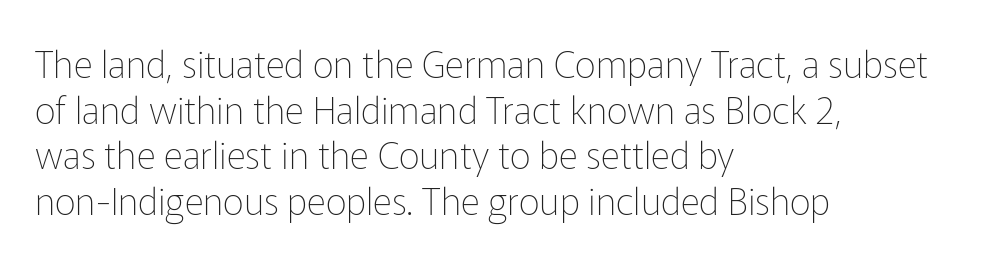
{"serif": "no", "italic": "no", "bold": "no", "weight": "thin", "width": "normal", "stroke_contrast": "low", "x_height": "medium", "monospaced": "no", "underline": "no", "align": "left", "line_spacing_ratio": 1.23, "letter_spacing": "normal", "letter_spacing_em": 0.0, "glyph_px": 37}
